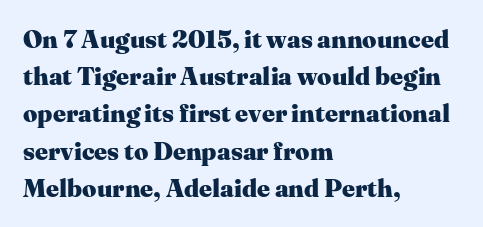
Italic: no, the glyphs are upright roman. Weight: bold. A typesetter would call this zero additional tracking. Does the copy run flush right? No — it runs flush left. In terms of leading, this rendering sits right in the middle. Quick note: underline off.
